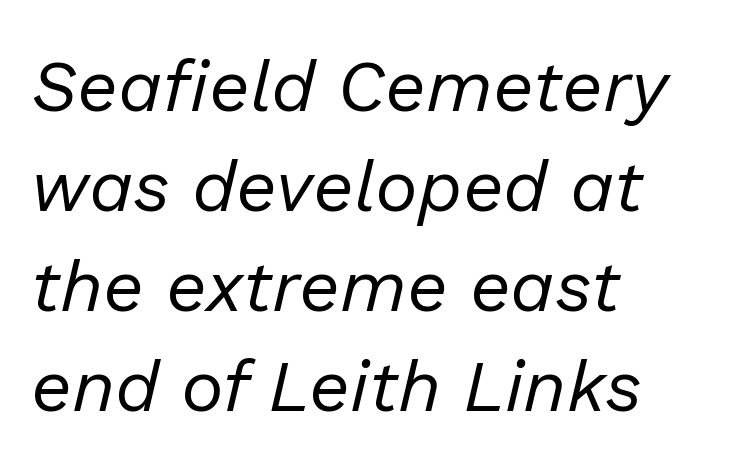
The image shows 72 px regular-weight type, italic (leaning right); set left-aligned, normal line spacing (1.39x), normal letter spacing, not underlined; low stroke contrast and a medium x-height.
